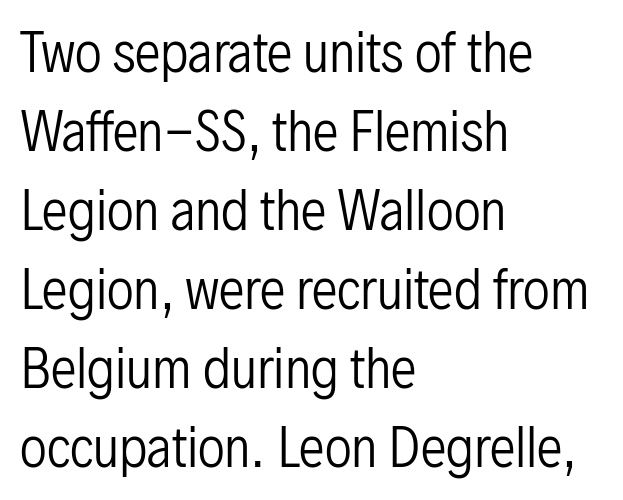
Teacher's note: observe the even left margin — that is flush-left alignment. Descenders hang freely into open space. Looks like regular typesetting: each glyph gets only the width it needs. The passage shown is not bold in any degree. Check where the strokes stop: nothing finishes them off — pure sans. The block of text has a typical density, with ordinary space between rows.
